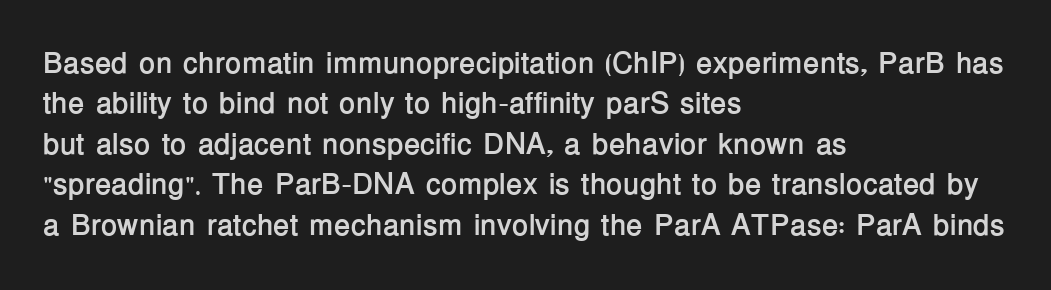
The image shows 30 px semibold sans-serif type, upright; set left-aligned, normal line spacing (1.35x), normal letter spacing, not underlined; low stroke contrast and a medium x-height.
